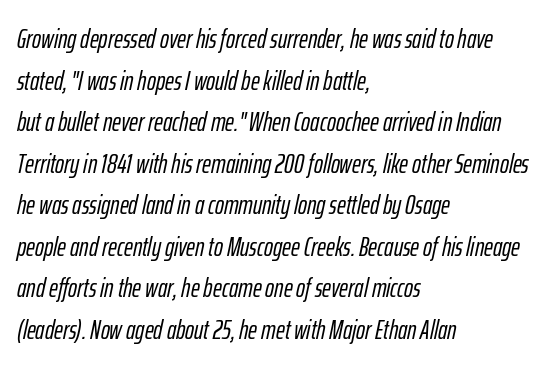
{"italic": "yes", "lean": "right", "slant_degrees": 12, "underline": "no", "align": "left", "line_spacing": "normal", "line_spacing_ratio": 1.54, "letter_spacing": "normal", "letter_spacing_em": 0.0, "glyph_px": 27}
